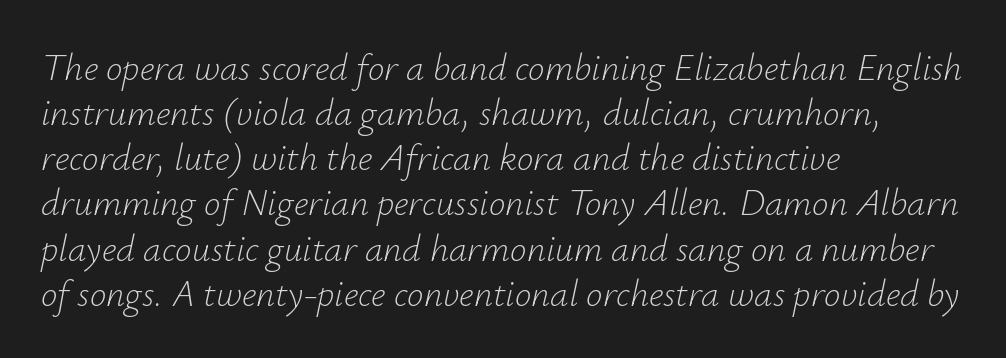
{"italic": "yes", "lean": "right", "slant_degrees": 12, "bold": "no", "weight": "light", "width": "normal", "stroke_contrast": "low", "x_height": "small", "monospaced": "no", "underline": "no", "align": "left", "line_spacing_ratio": 1.22, "letter_spacing": "normal", "letter_spacing_em": 0.0, "glyph_px": 37}
